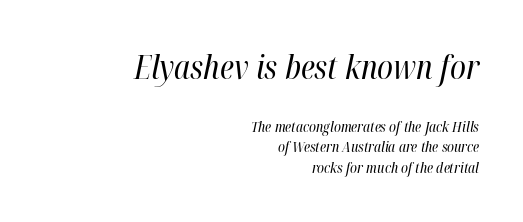
The image shows 32 px regular-weight, condensed type, italic (leaning right); set right-aligned, normal line spacing (1.47x), normal letter spacing, not underlined; the first (top) block is 2.29x larger; high stroke contrast and a medium x-height.
